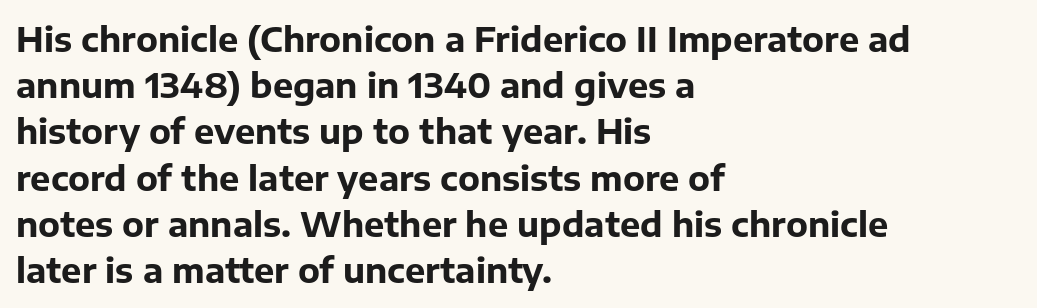
{"serif": "no", "italic": "no", "bold": "yes", "weight": "bold", "width": "normal", "stroke_contrast": "low", "x_height": "medium", "monospaced": "no", "underline": "no", "align": "left", "line_spacing": "normal", "line_spacing_ratio": 1.36, "letter_spacing": "normal", "letter_spacing_em": 0.0, "glyph_px": 34}
